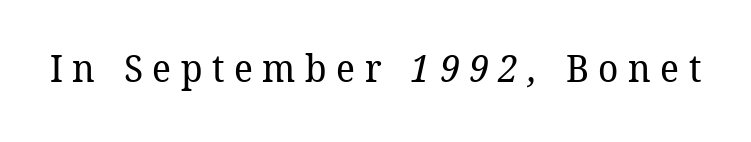
Q: Is the text bold? A: No.
Q: Is the typeface a serif or a sans-serif typeface? A: Serif.
Q: Is the text underlined? A: No.
Q: Is the spacing between letters normal or unusually wide? A: Unusually wide.
Q: Width (condensed, normal, or wide)? A: Normal.
Q: Stroke contrast? A: Low.
Q: x-height? A: Medium.
Q: Monospaced? A: No.
